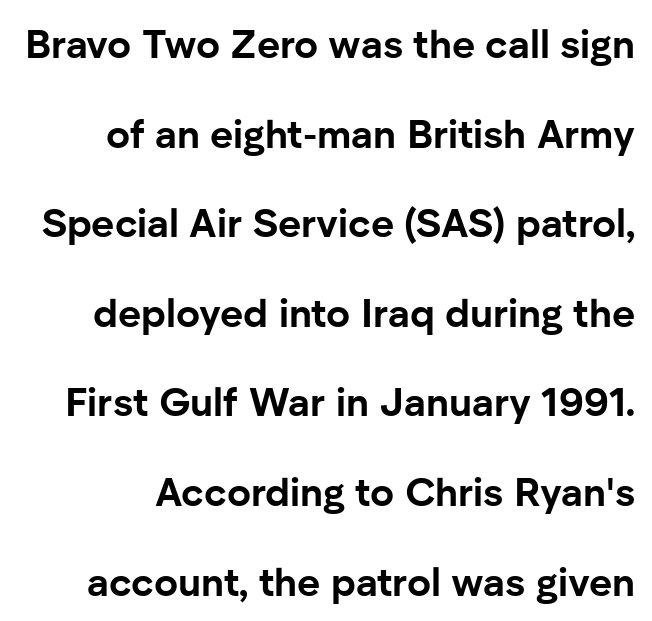
Spacing verdict: proportional, widths tailored to each character. Quick note: underline off. This is heavy type, rendered in bold. Tall strokes in this sample are plumb rather than angled. You could call the tracking neutral — neither tight nor loose. This sample uses a sans-serif face.
